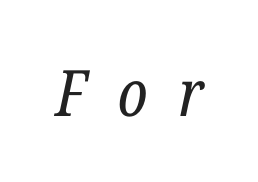
The image shows 64 px regular-weight, condensed serif type, italic (leaning right); set unusually wide letter spacing (+0.49 em), not underlined; low stroke contrast and a medium x-height.
